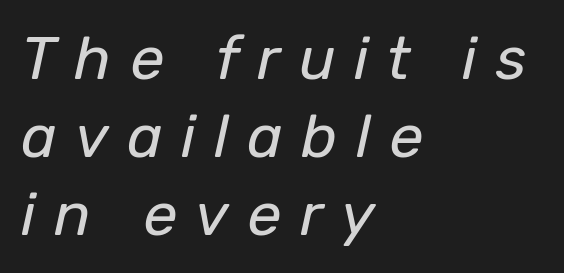
{"italic": "yes", "lean": "right", "slant_degrees": 12, "bold": "no", "weight": "regular", "width": "normal", "stroke_contrast": "low", "x_height": "medium", "monospaced": "no", "underline": "no", "align": "left", "line_spacing": "normal", "line_spacing_ratio": 1.28, "letter_spacing": "wide", "letter_spacing_em": 0.3, "glyph_px": 61}
